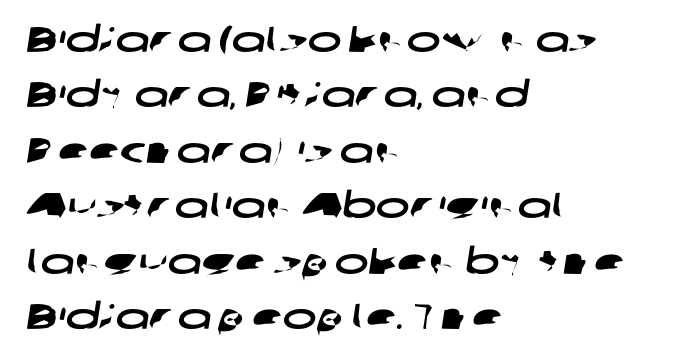
Reading down the block, your eye returns to a fixed left position each line. There is no visible air inserted between adjacent glyphs. Spacing verdict: proportional, widths tailored to each character. A bare baseline throughout the passage. Students, observe: this is what conventionally led text looks like. This is sans-serif lettering, the kind often seen on screens and signage.
